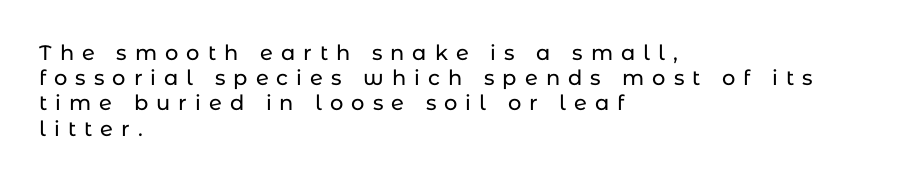
Q: Is the text italic (slanted)? A: No, it is upright.
Q: Is the text underlined? A: No.
Q: How is the paragraph aligned? A: Left-aligned.
Q: Is the spacing between letters normal or unusually wide? A: Unusually wide.
